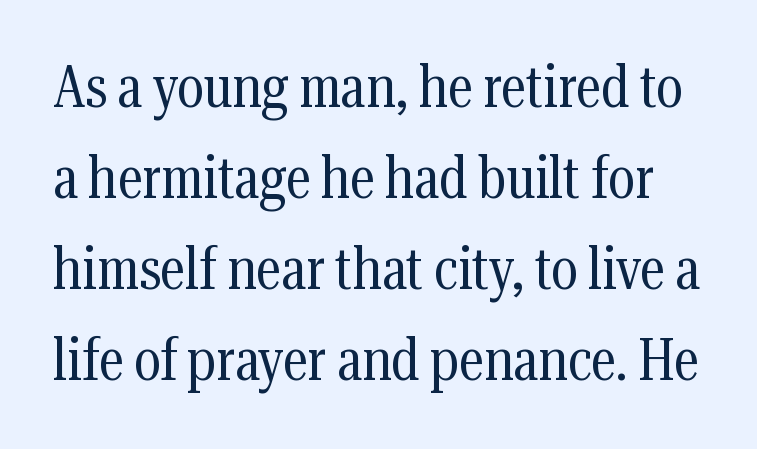
{"serif": "yes", "italic": "no", "bold": "no", "weight": "regular", "width": "condensed", "stroke_contrast": "medium", "x_height": "medium", "monospaced": "no", "underline": "no", "line_spacing": "normal", "line_spacing_ratio": 1.57, "letter_spacing": "normal", "letter_spacing_em": 0.0, "glyph_px": 58}
